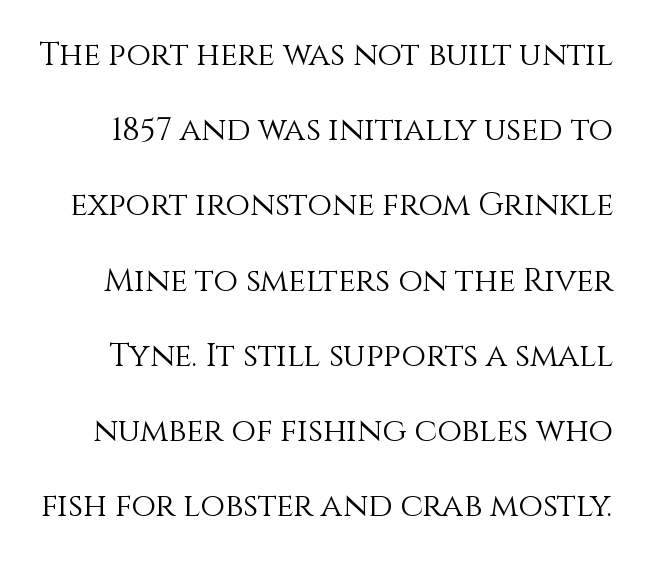
Varying glyph widths throughout — classic text-font behaviour. It's the straight-up-and-down kind of type. Decoration check: the copy has no underline. The face looks like a standard text weight, possibly lighter. The leading is generous, giving the passage an open texture. These lines keep a tight, regular rhythm from letter to letter.
